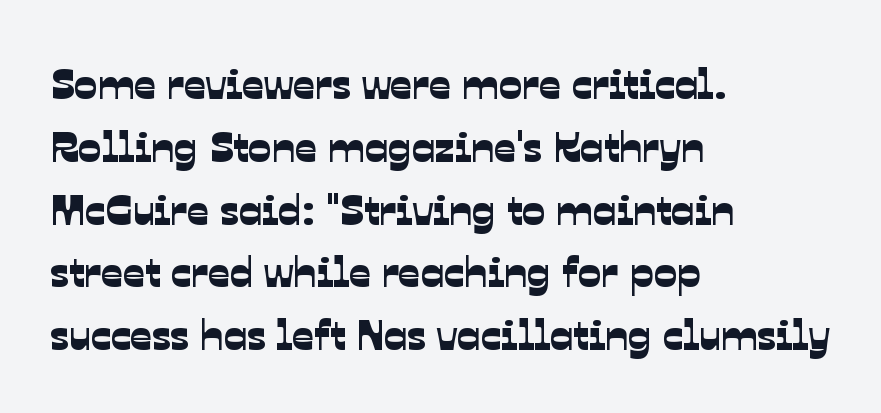
{"serif": "no", "width": "normal", "stroke_contrast": "low", "x_height": "medium", "monospaced": "no", "underline": "no", "align": "left", "line_spacing": "normal", "line_spacing_ratio": 1.46, "letter_spacing": "normal", "letter_spacing_em": 0.0, "glyph_px": 43}
